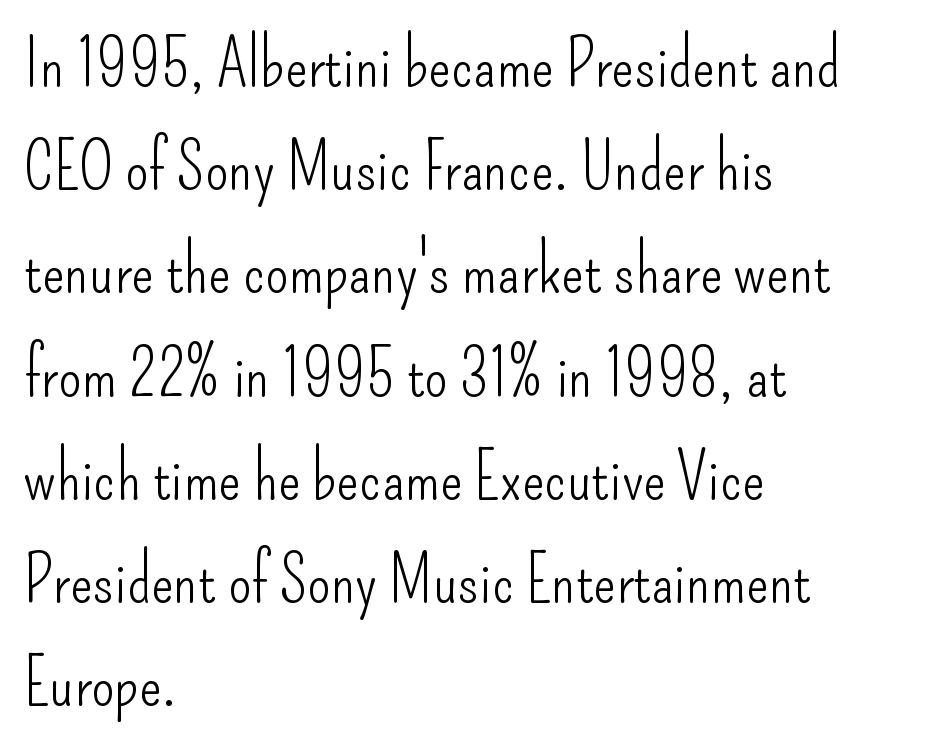
The image shows 67 px light, condensed sans-serif type, upright; set left-aligned, normal line spacing (1.54x), normal letter spacing, not underlined; low stroke contrast and a small x-height.
